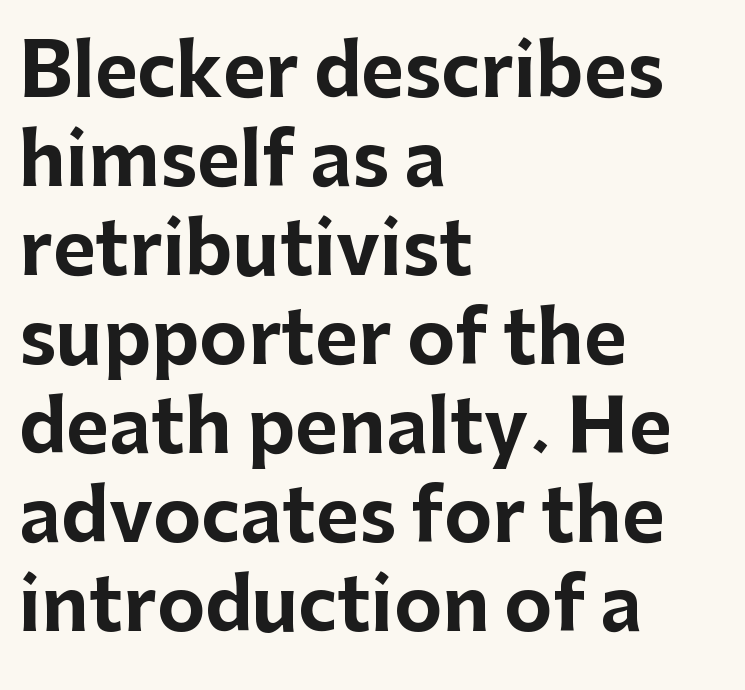
Q: Is the text bold? A: Yes.
Q: Is the text italic (slanted)? A: No, it is upright.
Q: Is the typeface a serif or a sans-serif typeface? A: Sans-serif.
Q: Is the text underlined? A: No.
Q: How is the paragraph aligned? A: Left-aligned.
Q: Is the spacing between letters normal or unusually wide? A: Normal.
Q: Width (condensed, normal, or wide)? A: Normal.
Q: Stroke contrast? A: Low.
Q: x-height? A: Medium.
Q: Monospaced? A: No.
